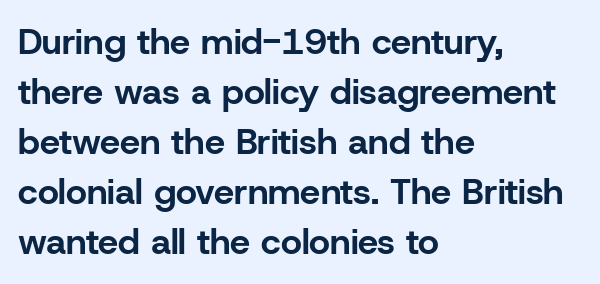
Q: Is the text bold? A: Yes.
Q: Is the text italic (slanted)? A: No, it is upright.
Q: Is the typeface a serif or a sans-serif typeface? A: Sans-serif.
Q: Is the text underlined? A: No.
Q: How is the paragraph aligned? A: Left-aligned.
Q: Is the spacing between letters normal or unusually wide? A: Normal.
Q: Is the spacing between lines tight, normal or loose? A: Normal.
Q: Width (condensed, normal, or wide)? A: Normal.
Q: Stroke contrast? A: Low.
Q: x-height? A: Medium.
Q: Monospaced? A: No.
